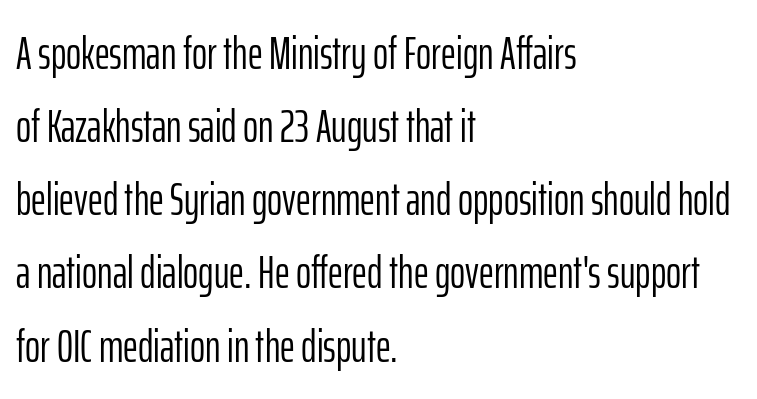
Descenders hang freely into open space. Serif or sans? Sans — the stroke terminals are bare. Varying glyph widths throughout — classic text-font behaviour. Weight: in the light-to-regular range. Italic? Not at all — the glyphs are vertical. Layout note: lines flush left.
